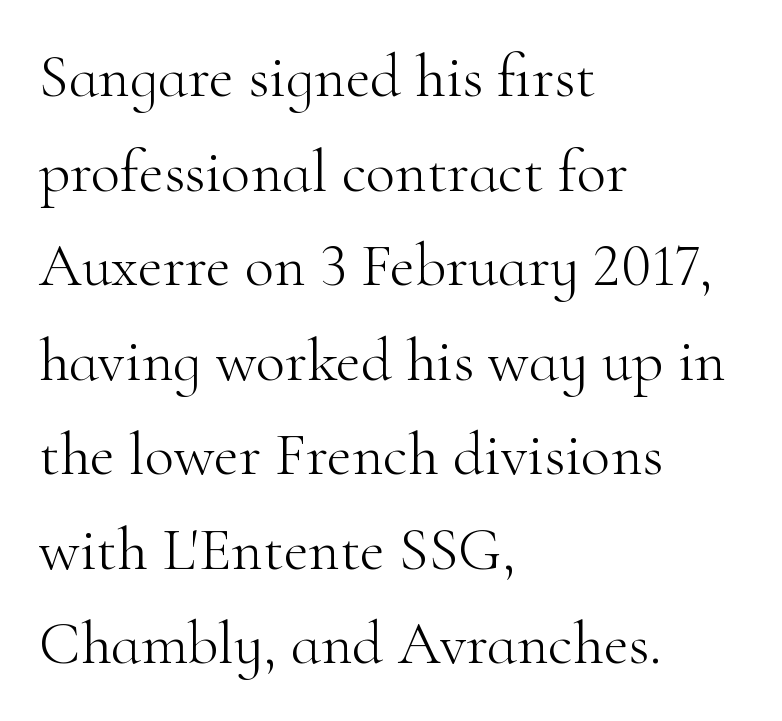
{"serif": "yes", "italic": "no", "bold": "no", "weight": "light", "width": "normal", "stroke_contrast": "high", "x_height": "small", "monospaced": "no", "underline": "no", "align": "left", "line_spacing": "normal", "line_spacing_ratio": 1.55, "letter_spacing": "normal", "letter_spacing_em": 0.0, "glyph_px": 61}
